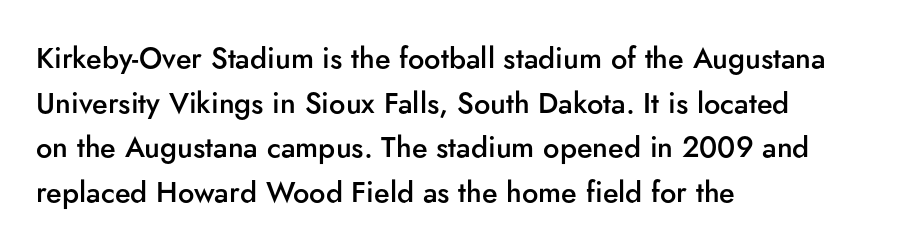
{"serif": "no", "italic": "no", "bold": "semi", "weight": "semibold", "width": "normal", "stroke_contrast": "low", "x_height": "small", "monospaced": "no", "underline": "no", "align": "left", "line_spacing": "normal", "line_spacing_ratio": 1.54, "letter_spacing": "normal", "letter_spacing_em": 0.0, "glyph_px": 29}
